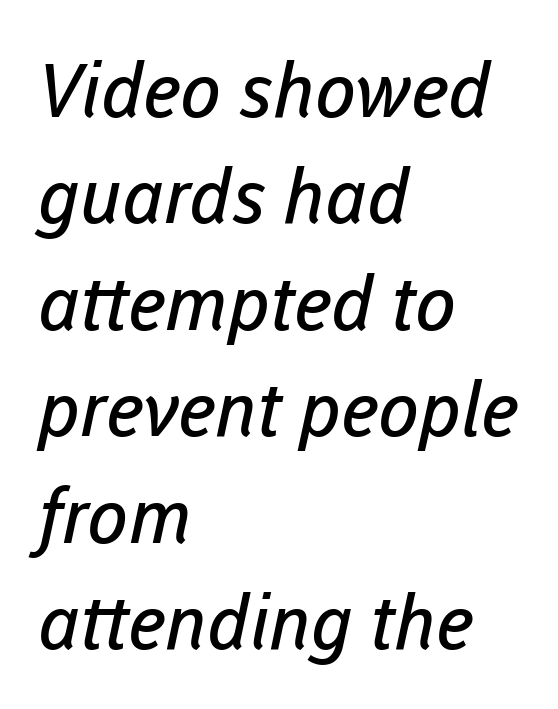
{"serif": "no", "bold": "no", "weight": "regular", "width": "normal", "stroke_contrast": "low", "x_height": "medium", "monospaced": "no", "underline": "no", "align": "left", "line_spacing": "normal", "line_spacing_ratio": 1.42, "letter_spacing": "normal", "letter_spacing_em": 0.0, "glyph_px": 75}
